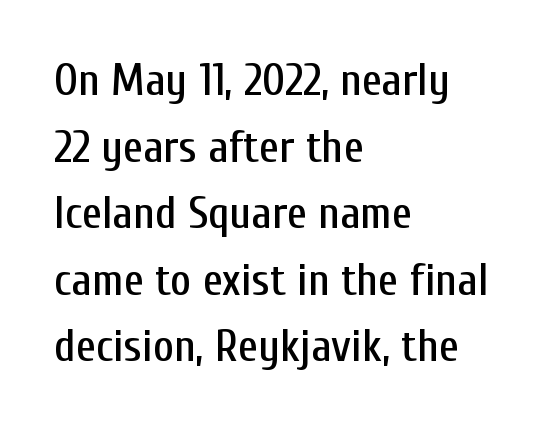
{"serif": "no", "italic": "no", "width": "condensed", "stroke_contrast": "low", "x_height": "medium", "monospaced": "no", "underline": "no", "align": "left", "line_spacing": "normal", "line_spacing_ratio": 1.48, "letter_spacing": "normal", "letter_spacing_em": 0.0, "glyph_px": 45}
